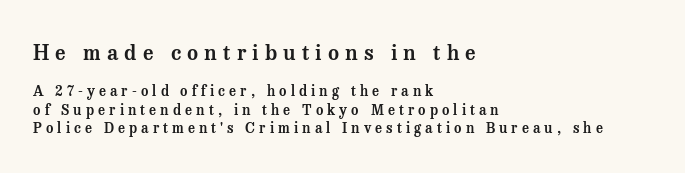
Q: Is the text italic (slanted)? A: No, it is upright.
Q: Is the text underlined? A: No.
Q: How is the paragraph aligned? A: Left-aligned.
Q: Is the spacing between letters normal or unusually wide? A: Unusually wide.
Q: Is the spacing between lines tight, normal or loose? A: Normal.
Q: Which block of text is set in a larger size, the first (top) or the second (bottom)? A: The first (top) one.
